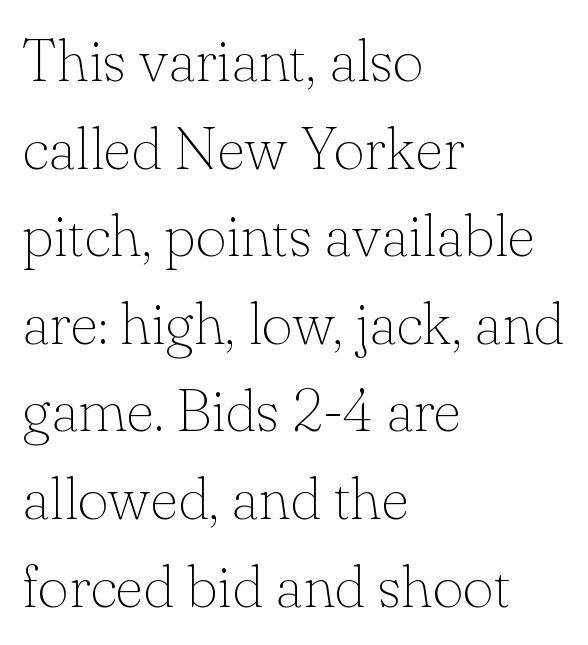
The image shows 60 px thin serif type, upright; set left-aligned, normal line spacing (1.46x), normal letter spacing, not underlined; low stroke contrast and a small x-height.
